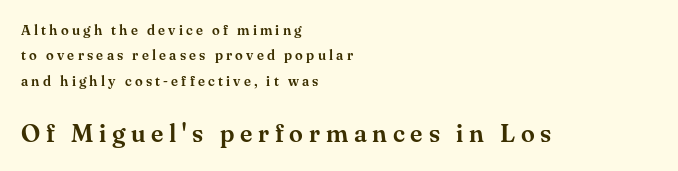
The image shows 25 px text type, upright; set left-aligned, line spacing 1.82x, unusually wide letter spacing (+0.23 em), not underlined; the second (bottom) block is 1.79x larger.
